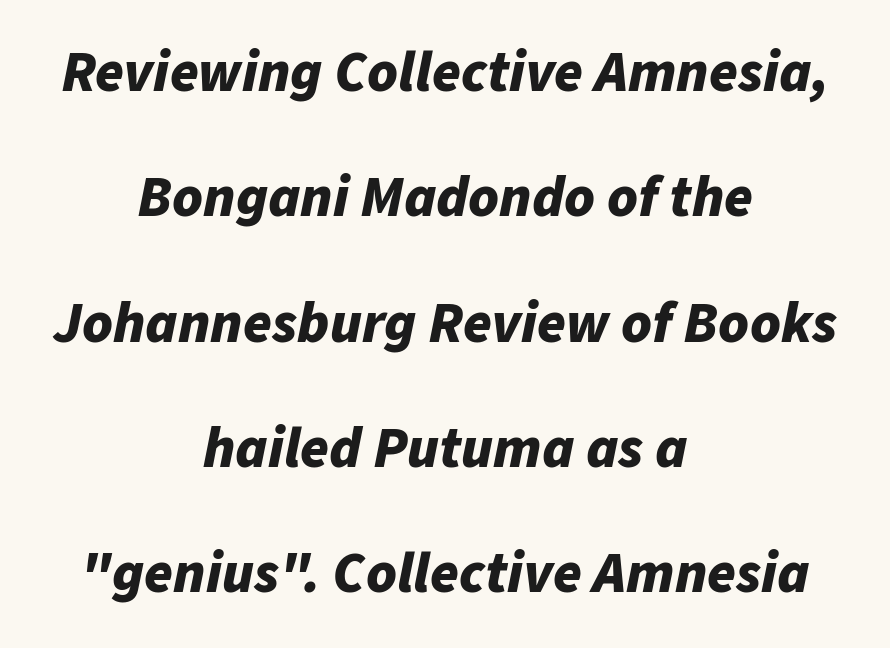
Q: Is the text bold? A: Yes.
Q: Is the text italic (slanted)? A: Yes, it leans right by about 11 degrees.
Q: Is the text underlined? A: No.
Q: How is the paragraph aligned? A: Centered.
Q: Is the spacing between letters normal or unusually wide? A: Normal.
Q: Is the spacing between lines tight, normal or loose? A: Loose.
Q: Width (condensed, normal, or wide)? A: Normal.
Q: Stroke contrast? A: Low.
Q: x-height? A: Medium.
Q: Monospaced? A: No.
